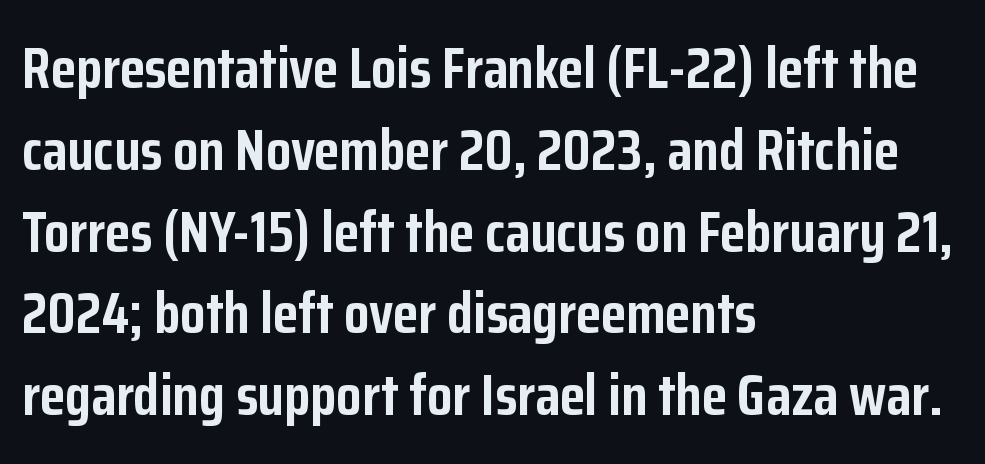
The image shows 58 px semibold, condensed sans-serif type, upright; set left-aligned, normal line spacing (1.41x), normal letter spacing, not underlined; low stroke contrast and a medium x-height.
